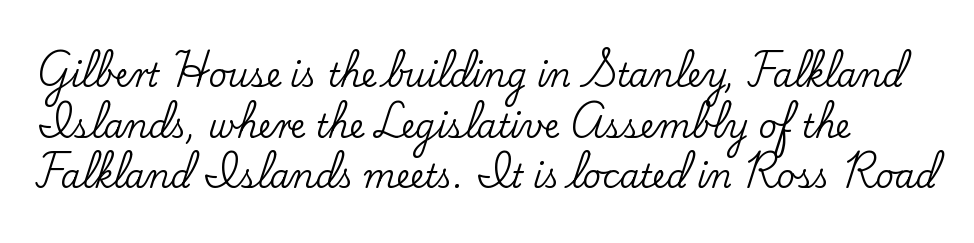
The gap between lines stays unmarked. The passage shown is typed in a proportional face where columns would drift. The face used here is rendered with its standard letterfit. Serifs: yes, visible at the terminals of the letterforms. Evenly set lines give the paragraph a standard silhouette.
